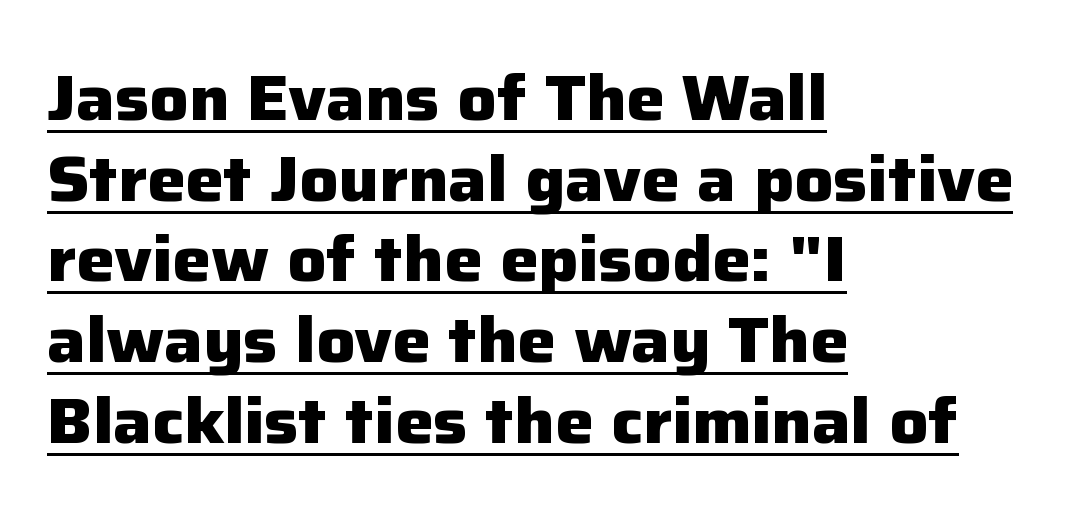
Q: Is the text bold? A: Yes.
Q: Is the text italic (slanted)? A: No, it is upright.
Q: Is the typeface a serif or a sans-serif typeface? A: Sans-serif.
Q: Is the text underlined? A: Yes.
Q: How is the paragraph aligned? A: Left-aligned.
Q: Is the spacing between letters normal or unusually wide? A: Normal.
Q: Is the spacing between lines tight, normal or loose? A: Normal.
Q: Width (condensed, normal, or wide)? A: Normal.
Q: Stroke contrast? A: Low.
Q: x-height? A: Medium.
Q: Monospaced? A: No.
